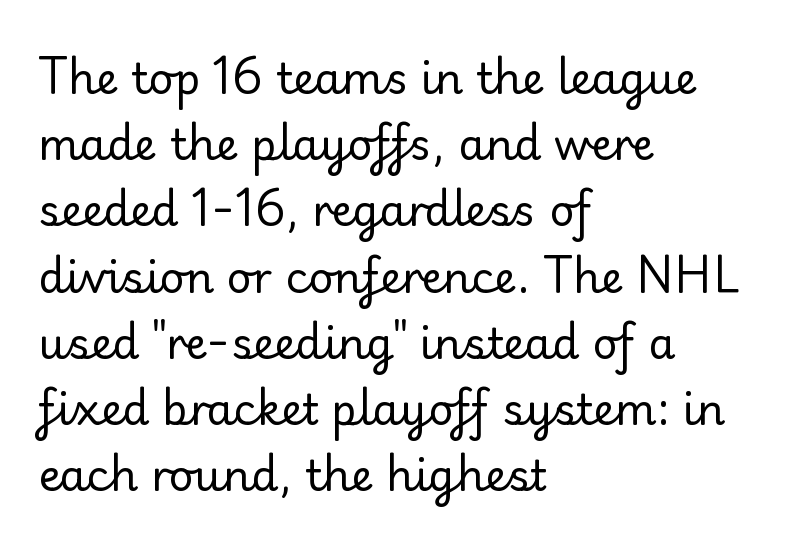
Q: Is the text bold? A: No.
Q: Is the text italic (slanted)? A: No, it is upright.
Q: Is the typeface a serif or a sans-serif typeface? A: Sans-serif.
Q: Is the text underlined? A: No.
Q: How is the paragraph aligned? A: Left-aligned.
Q: Is the spacing between letters normal or unusually wide? A: Normal.
Q: Is the spacing between lines tight, normal or loose? A: Normal.
Q: Width (condensed, normal, or wide)? A: Normal.
Q: Stroke contrast? A: Low.
Q: x-height? A: Small.
Q: Monospaced? A: No.
